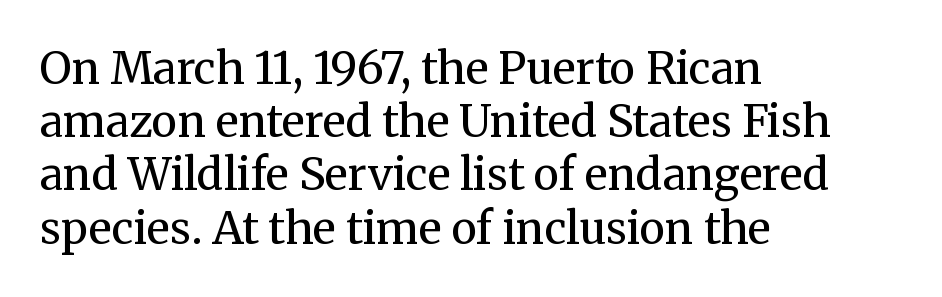
Words float on clear page, feet unadorned. This is the regular roman posture of the typeface. The weight would be labelled regular, book, light, or lighter still. Character widths vary here, with narrow letters taking less room than wide ones. Caption: standard tracking, unaltered. Old-style or modern, the face here clearly has serifs.
